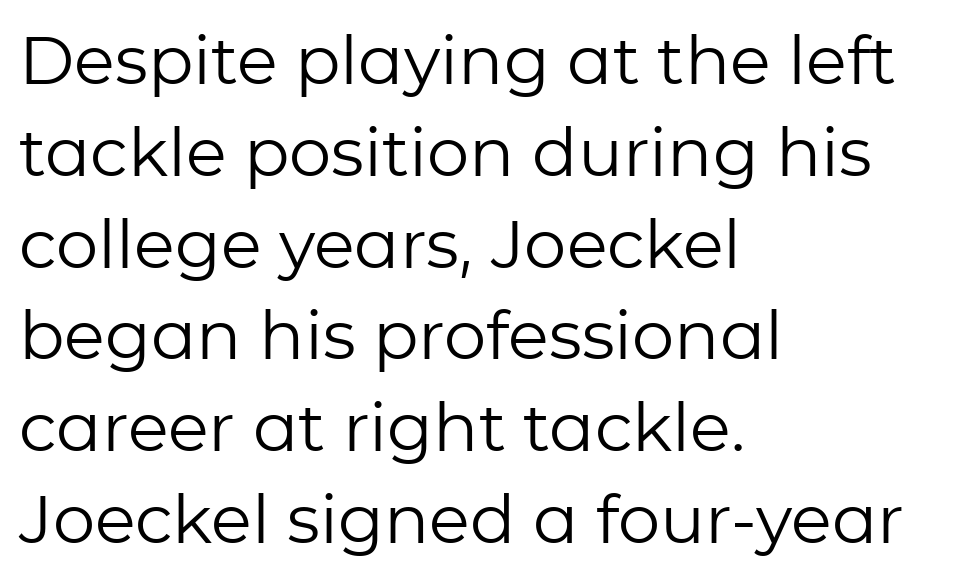
{"serif": "no", "italic": "no", "bold": "no", "weight": "regular", "width": "normal", "stroke_contrast": "low", "x_height": "medium", "monospaced": "no", "underline": "no", "align": "left", "line_spacing": "normal", "line_spacing_ratio": 1.37, "letter_spacing": "normal", "letter_spacing_em": 0.0, "glyph_px": 67}
